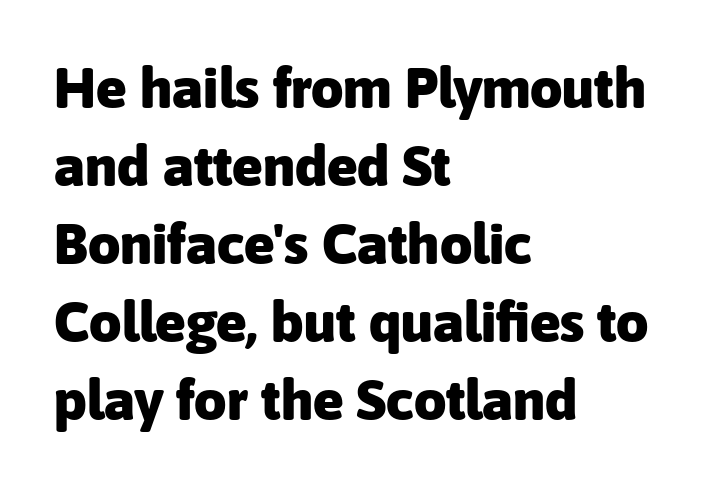
The image shows 57 px heavy sans-serif type, upright; set left-aligned, normal line spacing (1.37x), normal letter spacing, not underlined; low stroke contrast and a medium x-height.
